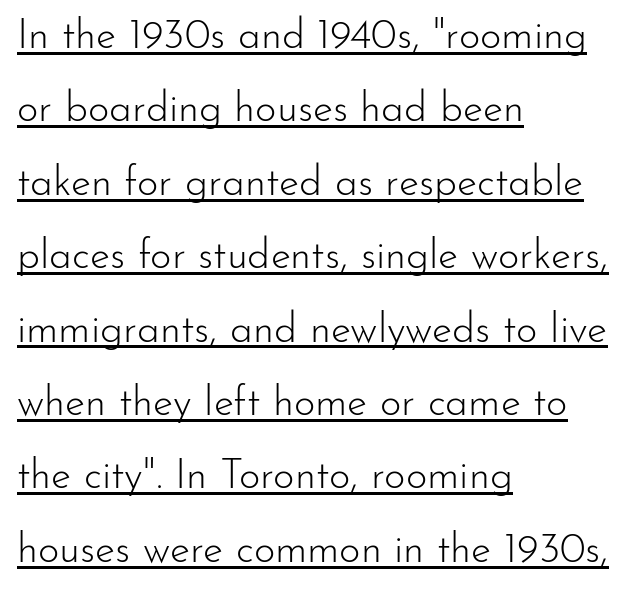
Q: Is the text bold? A: No.
Q: Is the text italic (slanted)? A: No, it is upright.
Q: Is the typeface a serif or a sans-serif typeface? A: Sans-serif.
Q: Is the text underlined? A: Yes.
Q: How is the paragraph aligned? A: Left-aligned.
Q: Is the spacing between letters normal or unusually wide? A: Normal.
Q: Width (condensed, normal, or wide)? A: Normal.
Q: Stroke contrast? A: Low.
Q: x-height? A: Small.
Q: Monospaced? A: No.
